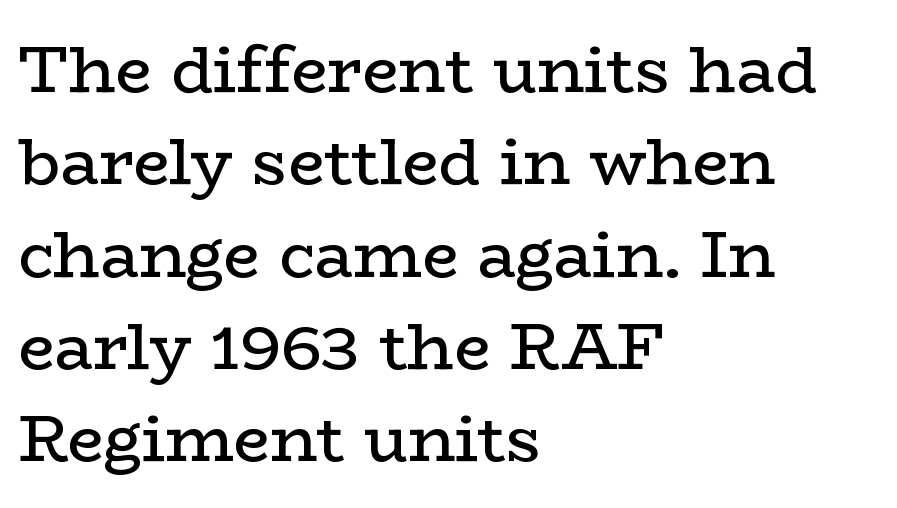
The image shows 65 px regular-weight, wide serif type, upright; set left-aligned, normal line spacing (1.42x), normal letter spacing, not underlined; low stroke contrast and a medium x-height.
